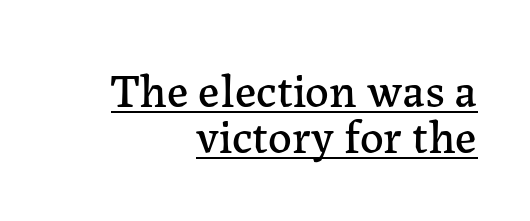
The line-height multiplier appears low, near solid setting. Small tapered or slab feet sit at the stroke ends, so this counts as serif. These lines are rendered in a variable-pitch font. A student would call this right alignment; a typographer would say flush right, rag left. This sample uses an upright cut, with every glyph sitting square on the baseline.
